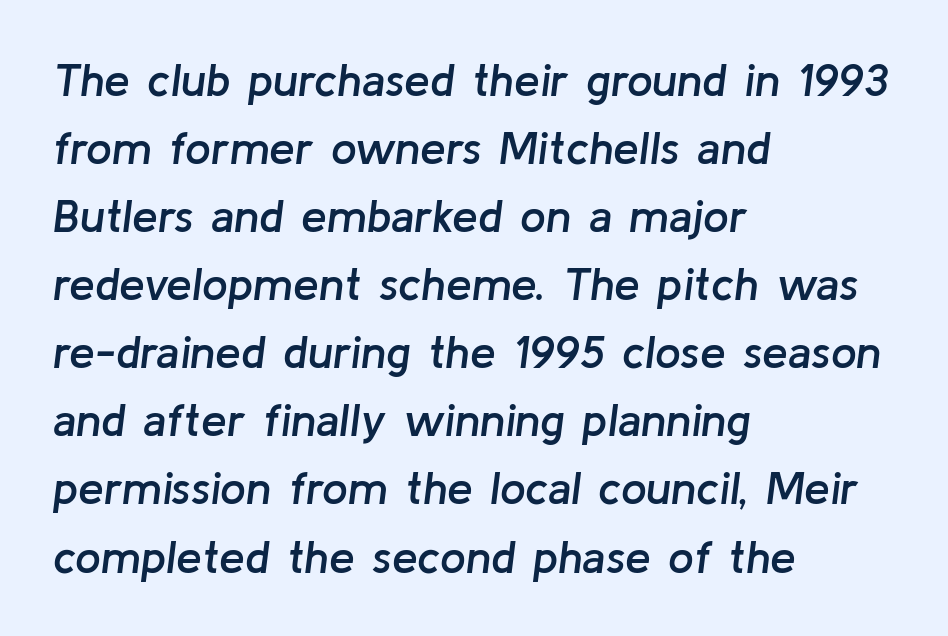
The image shows 46 px semibold type, italic (leaning right); set left-aligned, normal line spacing (1.48x), normal letter spacing, not underlined; low stroke contrast and a medium x-height.
